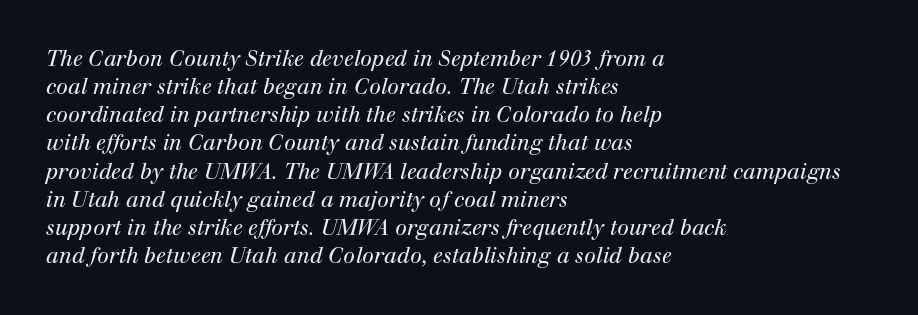
The image shows 21 px text type, italic (leaning right); set left-aligned, normal line spacing (1.34x), normal letter spacing, not underlined.
